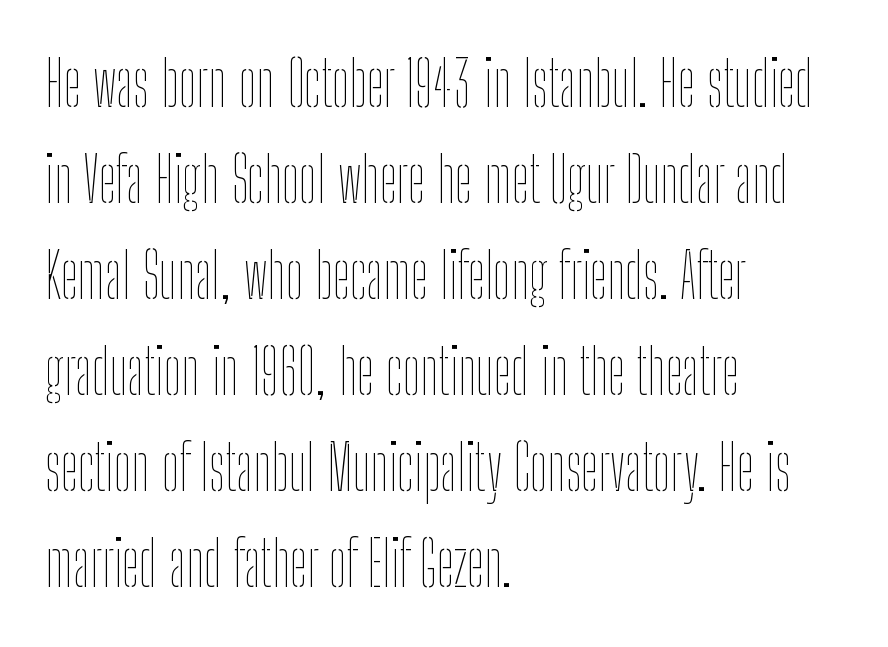
{"italic": "no", "bold": "no", "weight": "thin", "width": "condensed", "stroke_contrast": "low", "x_height": "medium", "monospaced": "no", "underline": "no", "align": "left", "line_spacing": "normal", "line_spacing_ratio": 1.55, "letter_spacing": "normal", "letter_spacing_em": 0.0, "glyph_px": 62}
